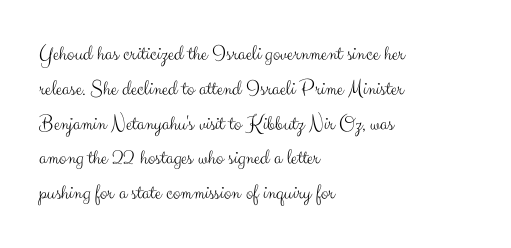
Q: Is the text bold? A: No.
Q: Is the text italic (slanted)? A: Yes.
Q: Is the text underlined? A: No.
Q: How is the paragraph aligned? A: Left-aligned.
Q: Is the spacing between letters normal or unusually wide? A: Normal.
Q: Is the spacing between lines tight, normal or loose? A: Normal.
